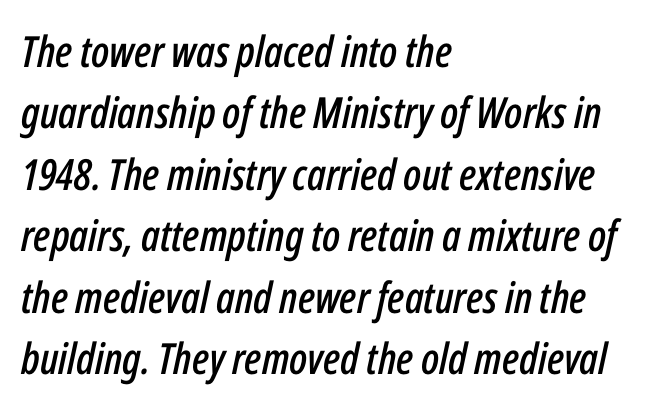
The image shows 43 px condensed type, italic (leaning right); set left-aligned, normal line spacing (1.43x), normal letter spacing, not underlined; low stroke contrast and a medium x-height.
